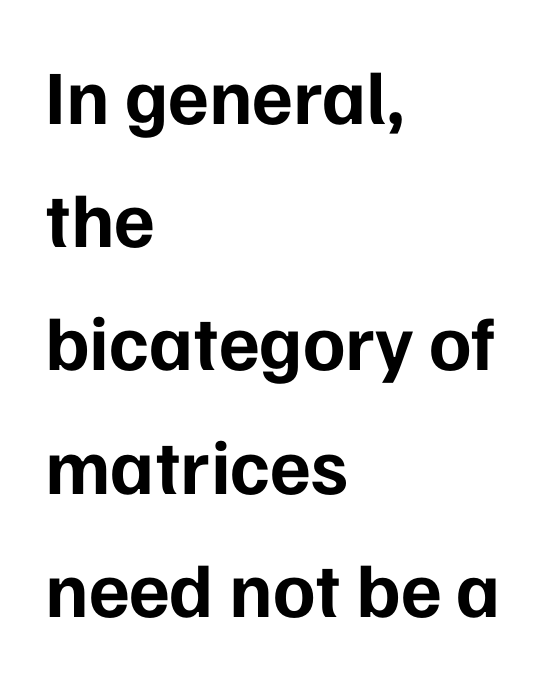
Q: Is the text bold? A: Yes.
Q: Is the text italic (slanted)? A: No, it is upright.
Q: Is the typeface a serif or a sans-serif typeface? A: Sans-serif.
Q: Is the text underlined? A: No.
Q: How is the paragraph aligned? A: Left-aligned.
Q: Is the spacing between letters normal or unusually wide? A: Normal.
Q: Is the spacing between lines tight, normal or loose? A: Normal.
Q: Width (condensed, normal, or wide)? A: Normal.
Q: Stroke contrast? A: Low.
Q: x-height? A: Medium.
Q: Monospaced? A: No.
